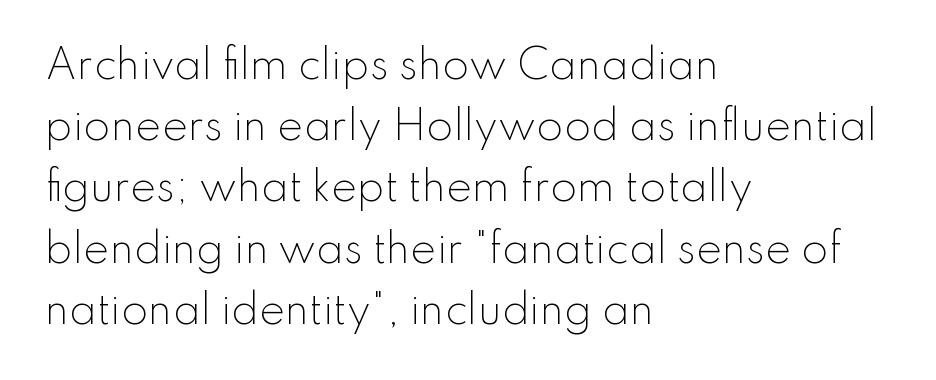
The image shows 39 px light sans-serif type, upright; set left-aligned, normal line spacing (1.57x), normal letter spacing, not underlined; low stroke contrast and a small x-height.
